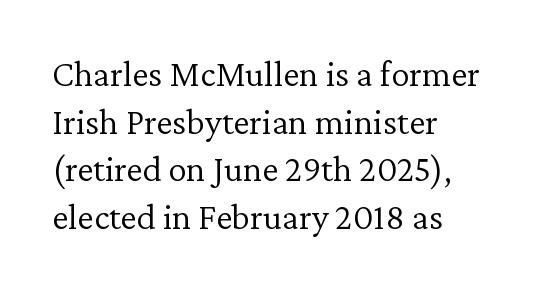
The image shows 37 px light serif type, upright; set left-aligned, normal line spacing (1.29x), normal letter spacing, not underlined; low stroke contrast and a medium x-height.
